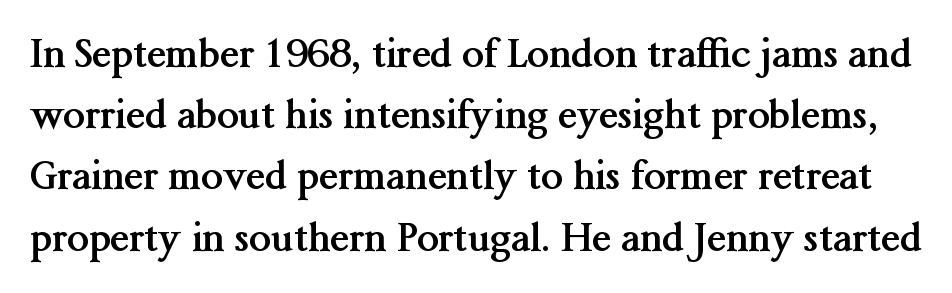
Is the letter spacing exaggerated? No — it looks like the ordinary default. Looks like regular typesetting: each glyph gets only the width it needs. Italic: no, the glyphs are upright roman. Serif or sans? Serif — the stroke terminals have little feet. Each new line begins a customary step beneath the previous one. Any mark beneath the type? The region is blank.
